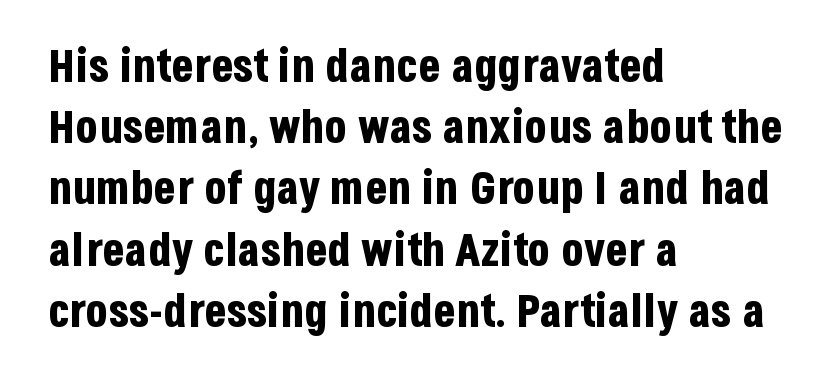
The image shows 46 px bold, condensed sans-serif type, upright; set left-aligned, normal line spacing (1.33x), normal letter spacing, not underlined; low stroke contrast and a large x-height.
